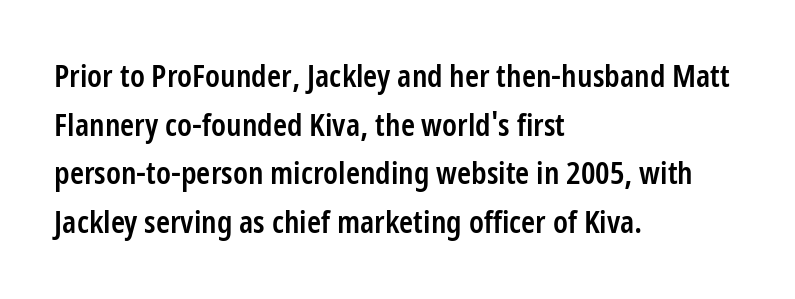
The image shows 32 px semibold, condensed sans-serif type, upright; set left-aligned, normal line spacing (1.52x), normal letter spacing, not underlined; low stroke contrast and a medium x-height.
